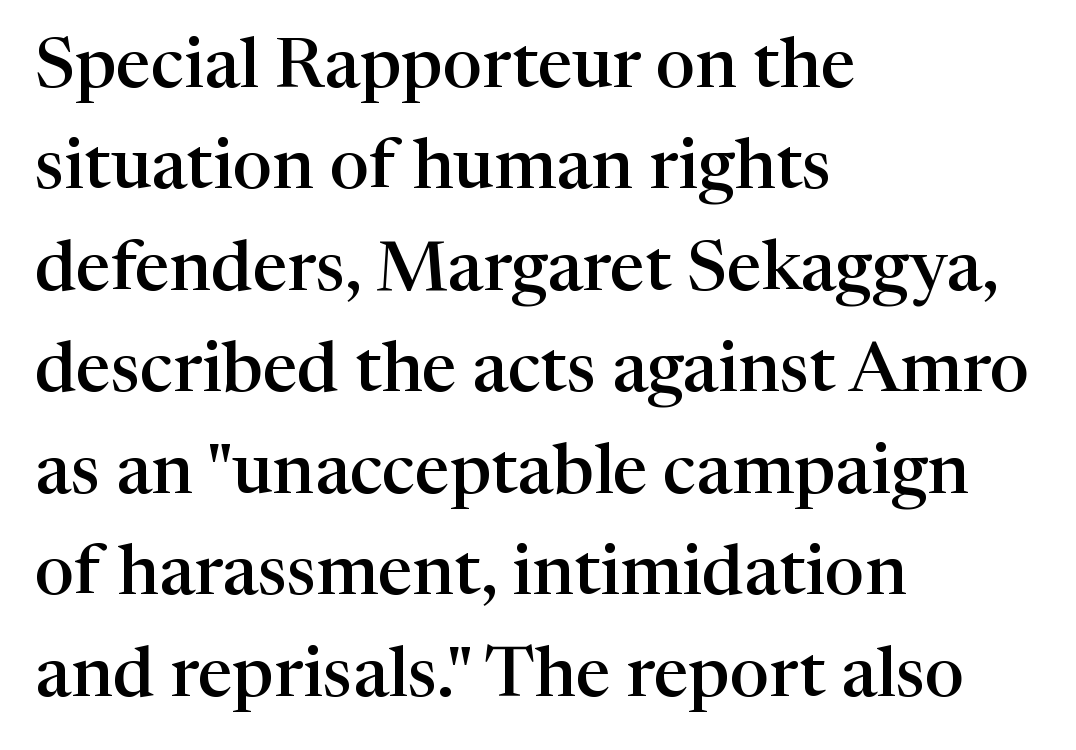
{"serif": "yes", "italic": "no", "bold": "semi", "weight": "semibold", "width": "normal", "stroke_contrast": "high", "x_height": "medium", "monospaced": "no", "underline": "no", "align": "left", "line_spacing": "normal", "line_spacing_ratio": 1.45, "letter_spacing": "normal", "letter_spacing_em": 0.0, "glyph_px": 70}
